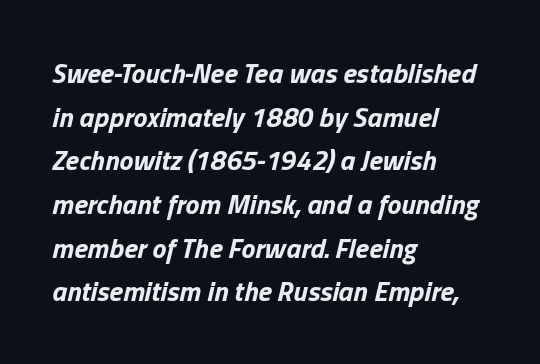
The image shows 28 px bold type, italic (leaning right); set left-aligned, normal line spacing (1.56x), normal letter spacing, not underlined; low stroke contrast and a medium x-height.
